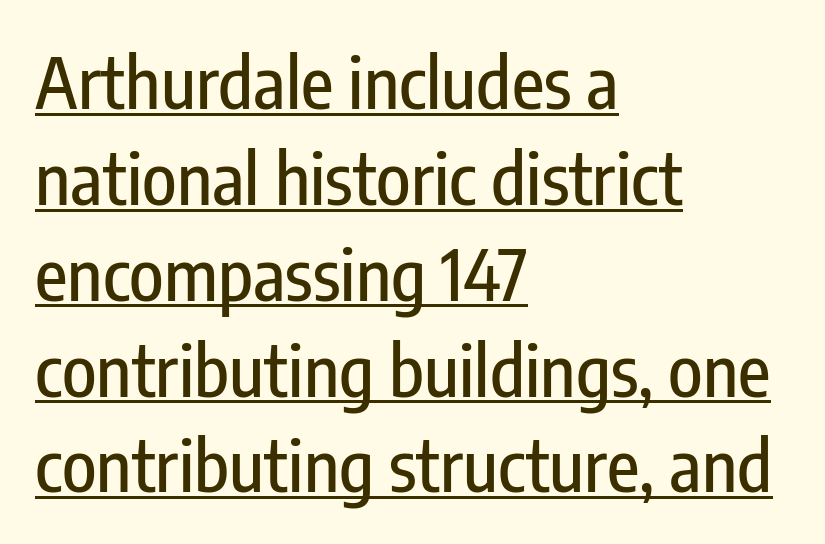
{"serif": "no", "italic": "no", "width": "condensed", "stroke_contrast": "low", "x_height": "medium", "monospaced": "no", "underline": "yes", "align": "left", "line_spacing": "normal", "line_spacing_ratio": 1.35, "letter_spacing": "normal", "letter_spacing_em": 0.0, "glyph_px": 71}
